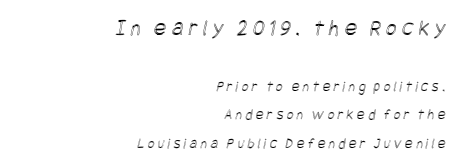
{"underline": "no", "align": "right", "line_spacing": "loose", "line_spacing_ratio": 1.92, "letter_spacing": "wide", "letter_spacing_em": 0.22, "larger_block": "first", "size_ratio": 1.53, "glyph_px": 23}
